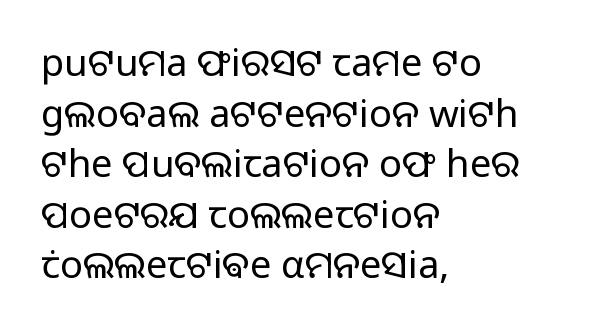
{"serif": "no", "italic": "no", "bold": "no", "weight": "regular", "width": "normal", "stroke_contrast": "low", "x_height": "medium", "monospaced": "no", "underline": "no", "align": "left", "line_spacing": "normal", "line_spacing_ratio": 1.33, "letter_spacing": "normal", "letter_spacing_em": 0.0, "glyph_px": 38}
